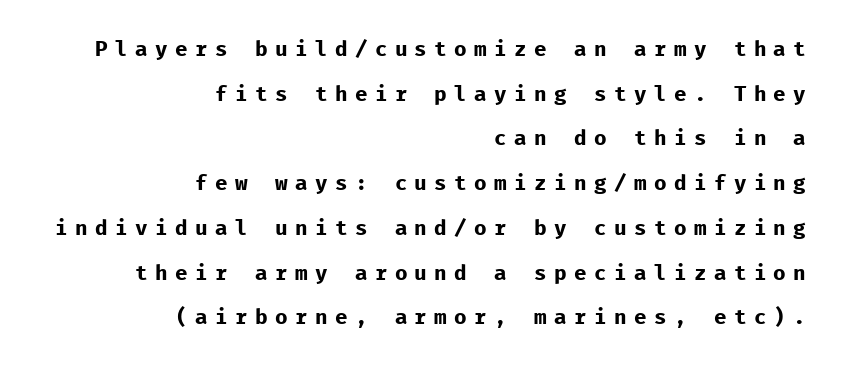
Q: Is the text bold? A: Yes.
Q: Is the text italic (slanted)? A: No, it is upright.
Q: Is the text underlined? A: No.
Q: How is the paragraph aligned? A: Right-aligned.
Q: Is the spacing between letters normal or unusually wide? A: Unusually wide.
Q: Is the spacing between lines tight, normal or loose? A: Loose.
